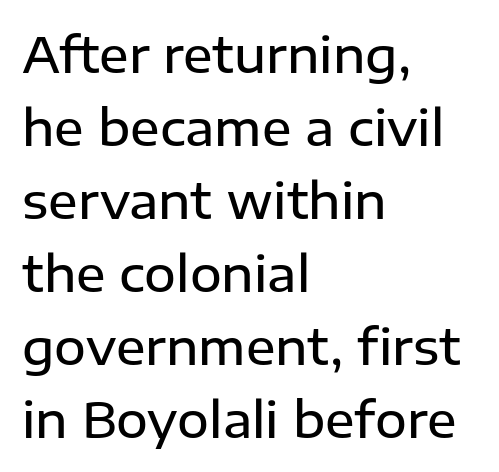
Quick note: not italic, upright. The passage shown is typed in a proportional face where columns would drift. Teacher's note: observe the even left margin — that is flush-left alignment. The line texture is even and compact thanks to regular tracking.
